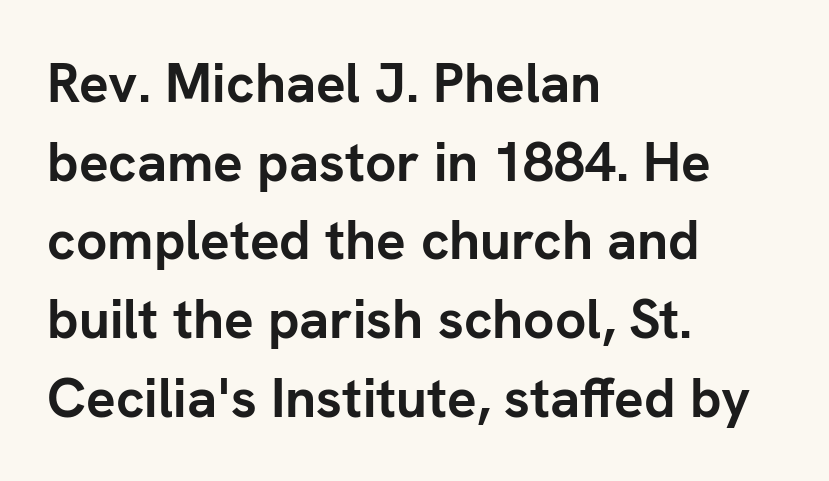
Q: Is the text bold? A: Yes.
Q: Is the text italic (slanted)? A: No, it is upright.
Q: Is the typeface a serif or a sans-serif typeface? A: Sans-serif.
Q: Is the text underlined? A: No.
Q: How is the paragraph aligned? A: Left-aligned.
Q: Is the spacing between letters normal or unusually wide? A: Normal.
Q: Is the spacing between lines tight, normal or loose? A: Normal.
Q: Width (condensed, normal, or wide)? A: Normal.
Q: Stroke contrast? A: Low.
Q: x-height? A: Medium.
Q: Monospaced? A: No.
